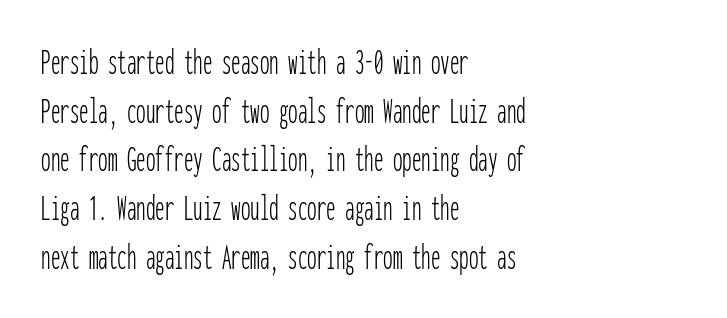
The image shows 38 px thin, condensed sans-serif type, upright, monospaced; set left-aligned, normal line spacing (1.28x), normal letter spacing, not underlined; low stroke contrast and a medium x-height.
